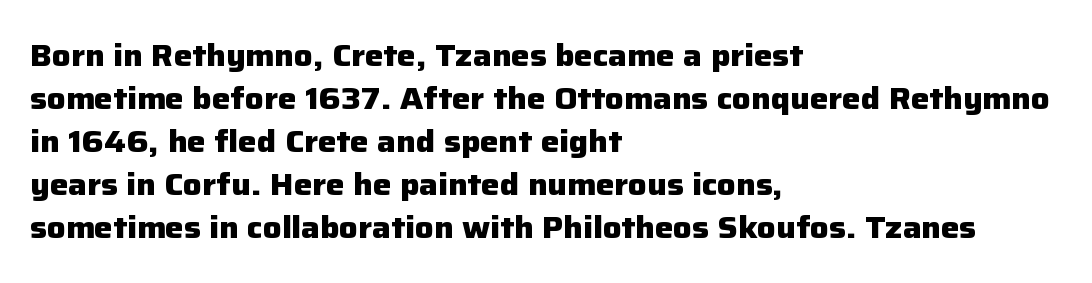
The image shows 31 px heavy sans-serif type, upright; set left-aligned, normal line spacing (1.39x), normal letter spacing, not underlined; low stroke contrast and a medium x-height.
